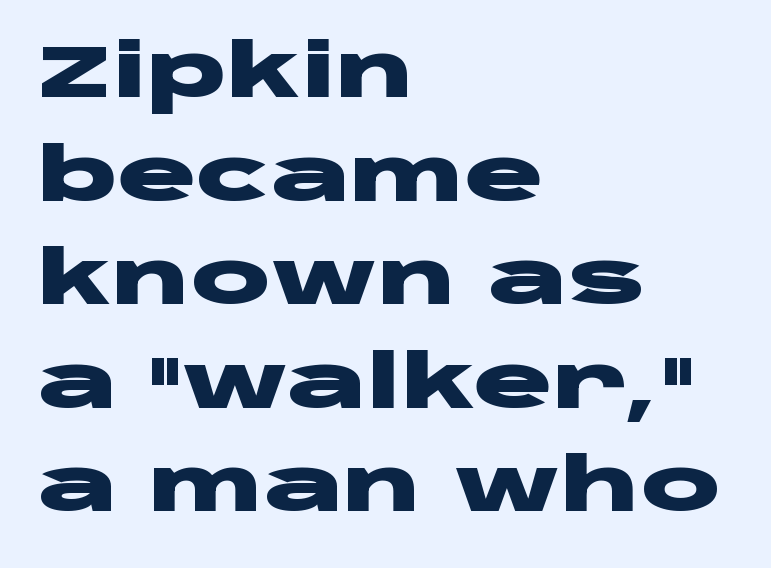
The image shows 74 px heavy, wide sans-serif type, upright; set left-aligned, normal line spacing (1.4x), normal letter spacing, not underlined; low stroke contrast and a large x-height.
